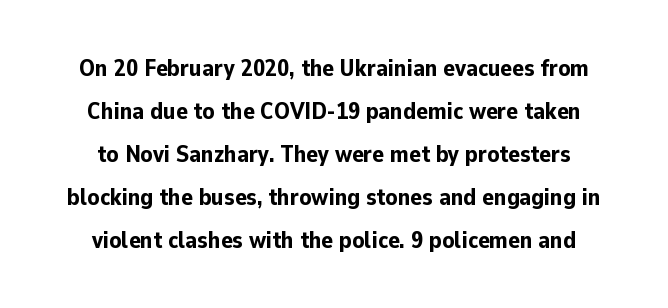
The image shows 24 px bold type, upright; set line spacing 1.79x, normal letter spacing, not underlined.
